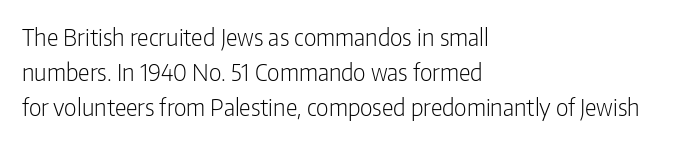
The image shows 23 px text type, upright; set left-aligned, normal line spacing (1.52x), normal letter spacing, not underlined.
